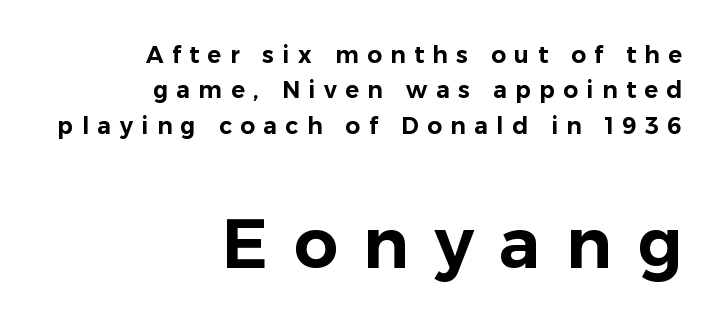
Underline: absent. Font category for this specimen: sans-serif. The letters advance in unequal steps, a hallmark of proportional type. Horizontally, the lines are justified to the trailing edge only. This sample keeps an unexceptional amount of space between lines.
